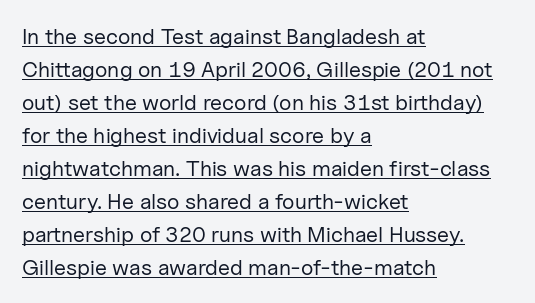
Q: Is the text bold? A: No.
Q: Is the text italic (slanted)? A: No, it is upright.
Q: Is the text underlined? A: Yes.
Q: How is the paragraph aligned? A: Left-aligned.
Q: Is the spacing between letters normal or unusually wide? A: Normal.
Q: Is the spacing between lines tight, normal or loose? A: Normal.
